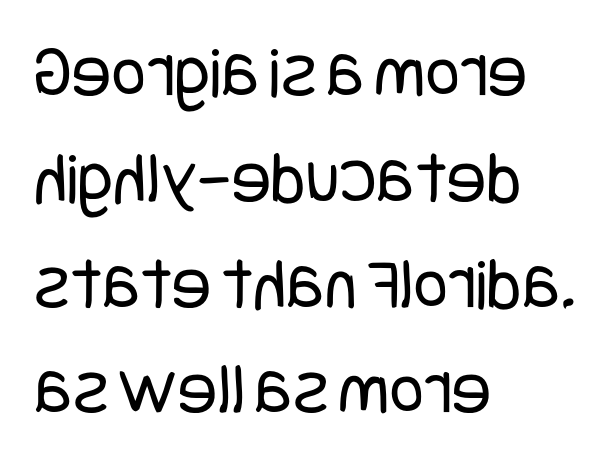
Spacing between characters is what you'd get straight out of the box. Counters stay open thanks to moderate or lighter strokes. Type without underlining. Honestly, the row spacing looks completely unremarkable. The type sits square on the baseline with zero lean.
